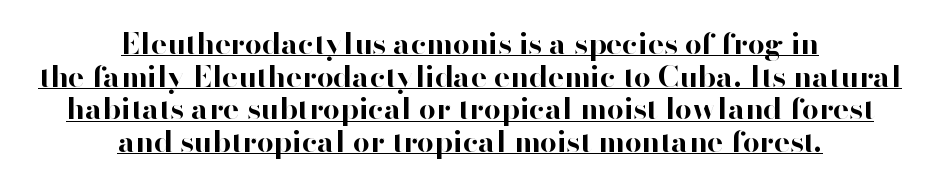
Between one letter and the next there's only the usual sliver of space. The letters advance in unequal steps, a hallmark of proportional type. Ascenders rise straight up at ninety degrees. Whoever set this chose condensed vertical rhythm over breathing room. Beneath each row of characters lies a ruled line.
